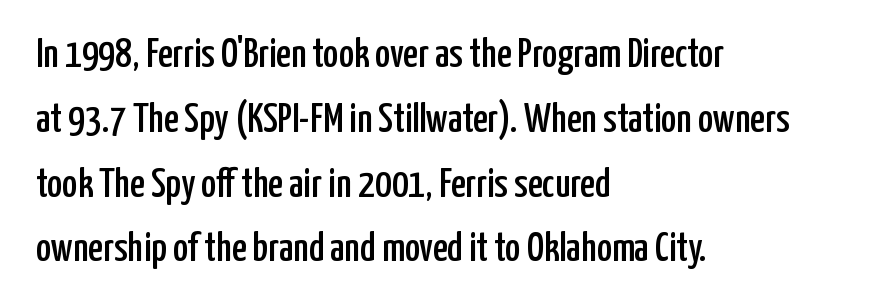
Q: Is the text italic (slanted)? A: No, it is upright.
Q: Is the typeface a serif or a sans-serif typeface? A: Sans-serif.
Q: Is the text underlined? A: No.
Q: How is the paragraph aligned? A: Left-aligned.
Q: Is the spacing between letters normal or unusually wide? A: Normal.
Q: Is the spacing between lines tight, normal or loose? A: Normal.
Q: Width (condensed, normal, or wide)? A: Condensed.
Q: Stroke contrast? A: Low.
Q: x-height? A: Medium.
Q: Monospaced? A: No.
